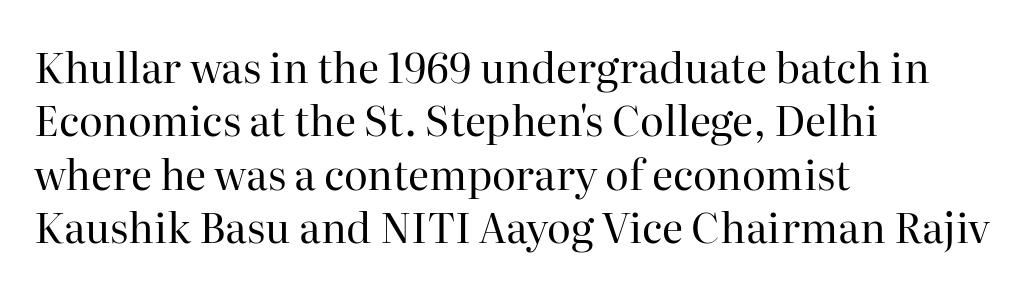
Q: Is the text bold? A: No.
Q: Is the text italic (slanted)? A: No, it is upright.
Q: Is the typeface a serif or a sans-serif typeface? A: Serif.
Q: Is the text underlined? A: No.
Q: How is the paragraph aligned? A: Left-aligned.
Q: Is the spacing between letters normal or unusually wide? A: Normal.
Q: Is the spacing between lines tight, normal or loose? A: Normal.
Q: Width (condensed, normal, or wide)? A: Normal.
Q: Stroke contrast? A: High.
Q: x-height? A: Medium.
Q: Monospaced? A: No.
